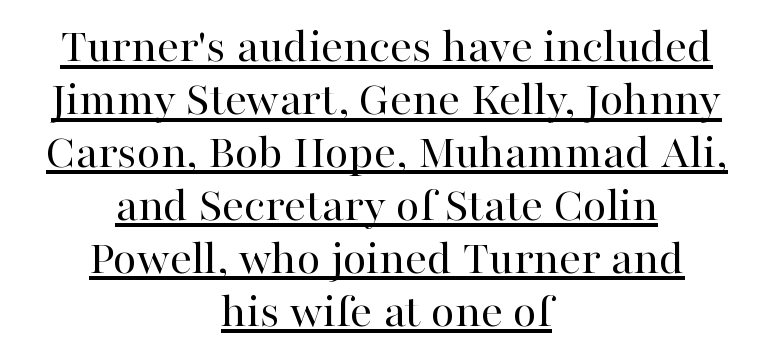
Q: Is the text bold? A: No.
Q: Is the text italic (slanted)? A: No, it is upright.
Q: Is the typeface a serif or a sans-serif typeface? A: Serif.
Q: Is the text underlined? A: Yes.
Q: How is the paragraph aligned? A: Centered.
Q: Is the spacing between letters normal or unusually wide? A: Normal.
Q: Is the spacing between lines tight, normal or loose? A: Tight.
Q: Width (condensed, normal, or wide)? A: Normal.
Q: Stroke contrast? A: High.
Q: x-height? A: Medium.
Q: Monospaced? A: No.
